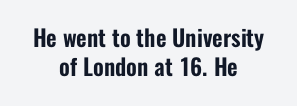
{"italic": "no", "underline": "no", "align": "center", "line_spacing": "normal", "line_spacing_ratio": 1.28, "letter_spacing": "normal", "letter_spacing_em": 0.0, "glyph_px": 23}
